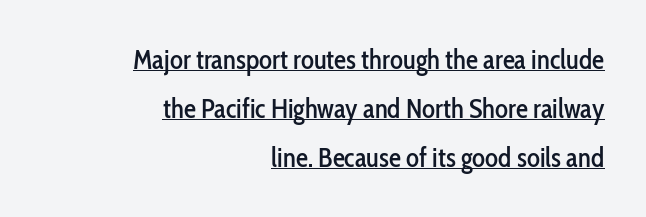
Q: Is the text italic (slanted)? A: No, it is upright.
Q: Is the text underlined? A: Yes.
Q: How is the paragraph aligned? A: Right-aligned.
Q: Is the spacing between letters normal or unusually wide? A: Normal.
